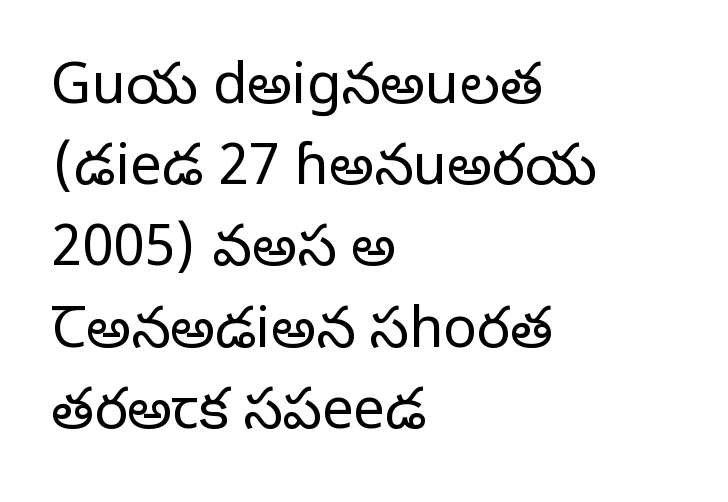
Q: Is the text bold? A: No.
Q: Is the text italic (slanted)? A: No, it is upright.
Q: Is the typeface a serif or a sans-serif typeface? A: Serif.
Q: Is the text underlined? A: No.
Q: How is the paragraph aligned? A: Left-aligned.
Q: Is the spacing between letters normal or unusually wide? A: Normal.
Q: Is the spacing between lines tight, normal or loose? A: Normal.
Q: Width (condensed, normal, or wide)? A: Normal.
Q: Stroke contrast? A: Low.
Q: x-height? A: Large.
Q: Monospaced? A: No.
